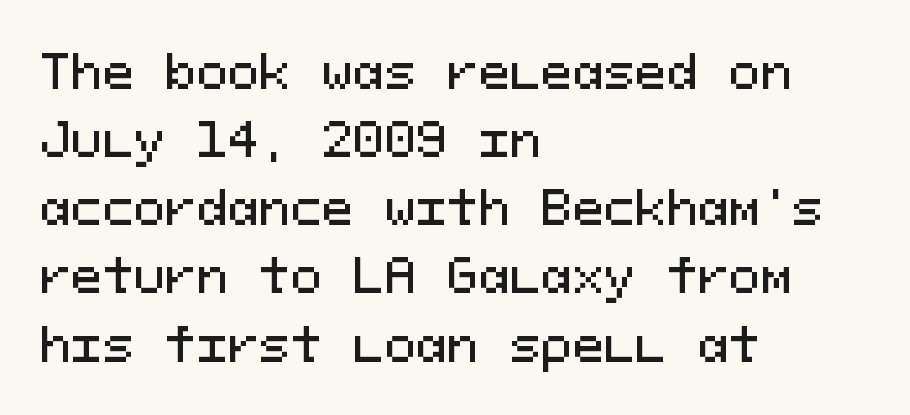
Q: Is the text italic (slanted)? A: No, it is upright.
Q: Is the typeface a serif or a sans-serif typeface? A: Sans-serif.
Q: Is the text underlined? A: No.
Q: How is the paragraph aligned? A: Left-aligned.
Q: Is the spacing between letters normal or unusually wide? A: Normal.
Q: Is the spacing between lines tight, normal or loose? A: Normal.
Q: Width (condensed, normal, or wide)? A: Normal.
Q: Stroke contrast? A: Medium.
Q: x-height? A: Medium.
Q: Monospaced? A: Yes.
